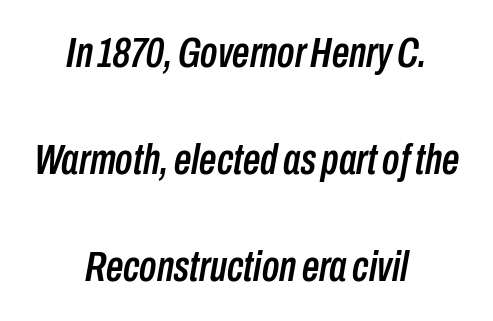
These lines were composed using italics. A bare baseline throughout the passage. Spacing verdict: proportional, widths tailored to each character. Vertically, the passage feels expansive, rows floating well apart. Compared with a flush-left layout, this one balances lines on the center instead. You could call the tracking neutral — neither tight nor loose.
